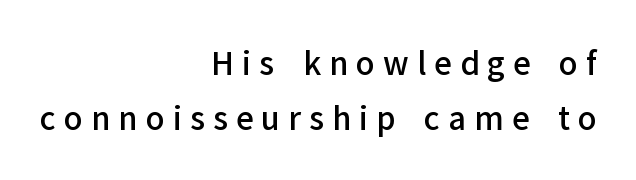
{"serif": "no", "italic": "no", "bold": "semi", "weight": "semibold", "width": "normal", "stroke_contrast": "low", "x_height": "medium", "monospaced": "no", "underline": "no", "align": "right", "line_spacing_ratio": 1.79, "letter_spacing": "wide", "letter_spacing_em": 0.26, "glyph_px": 31}
